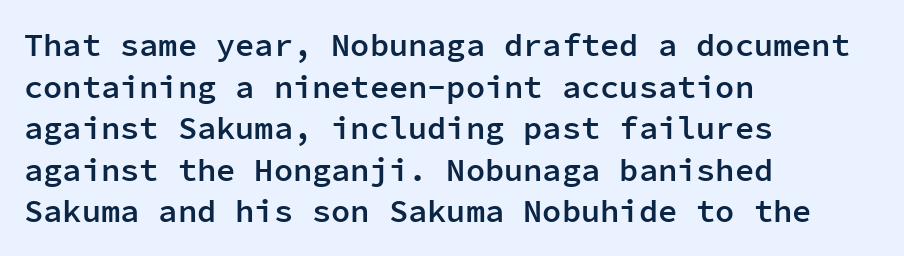
Words float on clear page, feet unadorned. The typography opts for an upright posture over an oblique one. The typeface chosen for these lines omits serifs. Tracking here is standard; glyphs follow each other at the usual distance.
